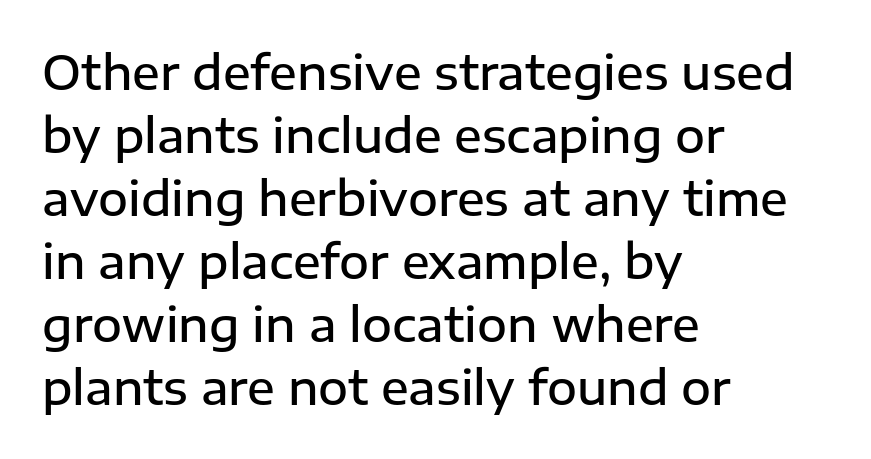
The image shows 46 px semibold sans-serif type, upright; set left-aligned, normal line spacing (1.37x), normal letter spacing, not underlined; low stroke contrast and a medium x-height.
